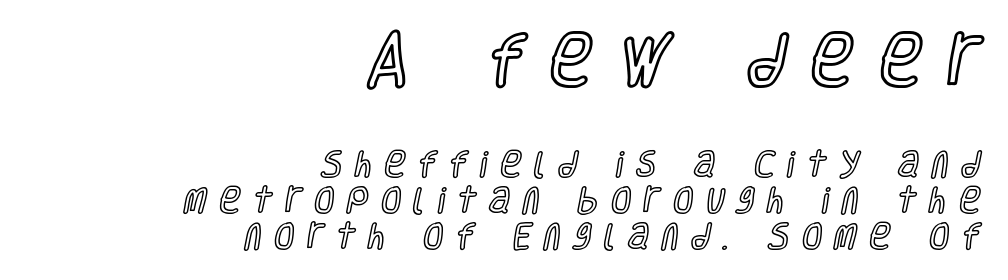
Between one letter and the next there's a generous, obvious gap. Looks like regular typesetting: each glyph gets only the width it needs. Right-aligned paragraph, ragged on the left. This sample keeps an unexceptional amount of space between lines. Of the two passages, the one on top uses the larger point size.
